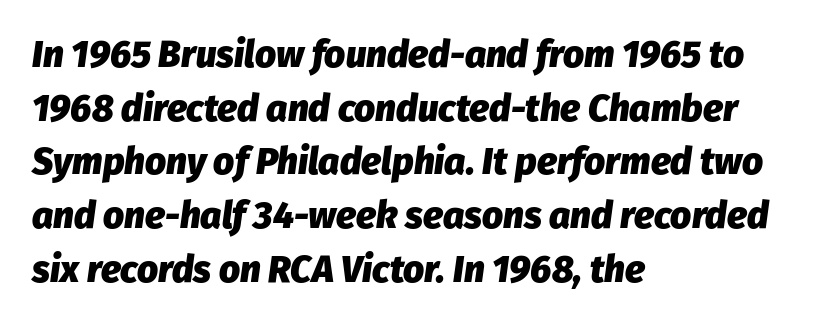
Which margin do the lines hug? The left one — the right edge is uneven. Letters rest on an invisible, unmarked baseline. Students, observe: this is what conventionally led text looks like. The tracking reads as untouched default to a designer's eye.
